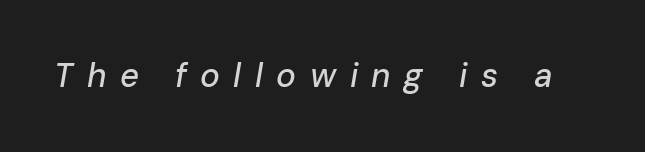
Q: Is the text italic (slanted)? A: Yes, it leans right by about 10 degrees.
Q: Is the text underlined? A: No.
Q: Is the spacing between letters normal or unusually wide? A: Unusually wide.
Q: Width (condensed, normal, or wide)? A: Normal.
Q: Stroke contrast? A: Low.
Q: x-height? A: Medium.
Q: Monospaced? A: No.
